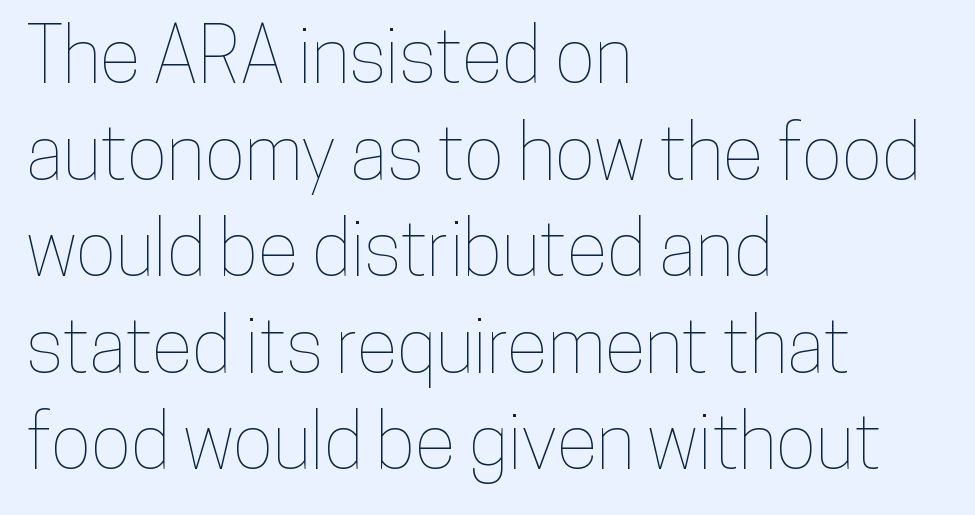
A clean baseline with only descenders dipping below it. The passage shown is typed in a proportional face where columns would drift. Typeset ragged right — the left edge is the straight one. Successive baselines arrive at the customary interval. Words appear dense and cohesive because spacing is normal.
